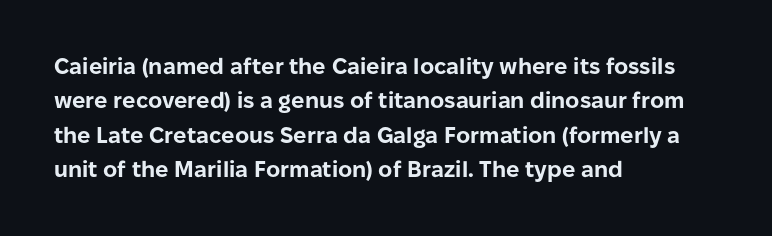
The image shows 22 px bold type, upright; set left-aligned, normal line spacing (1.56x), normal letter spacing, not underlined.
